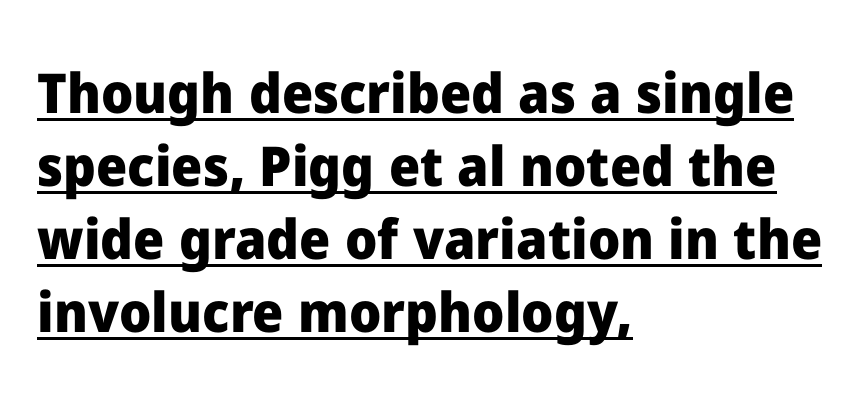
The image shows 55 px heavy sans-serif type, upright; set left-aligned, normal line spacing (1.33x), normal letter spacing, underlined; low stroke contrast and a medium x-height.
